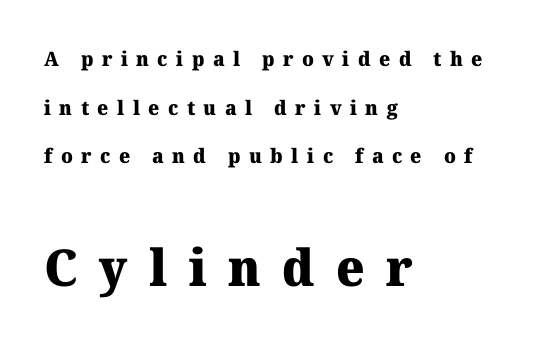
Q: Is the text bold? A: Yes.
Q: Is the typeface a serif or a sans-serif typeface? A: Serif.
Q: Is the text underlined? A: No.
Q: How is the paragraph aligned? A: Left-aligned.
Q: Is the spacing between letters normal or unusually wide? A: Unusually wide.
Q: Is the spacing between lines tight, normal or loose? A: Loose.
Q: Which block of text is set in a larger size, the first (top) or the second (bottom)? A: The second (bottom) one.
Q: Width (condensed, normal, or wide)? A: Normal.
Q: Stroke contrast? A: Medium.
Q: x-height? A: Medium.
Q: Monospaced? A: No.
